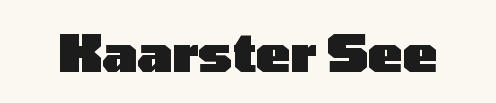
This rendering leaves character spacing at its baseline value. If you drew a line through each stem, it would be perfectly vertical. The glyphs are unaccompanied by any horizontal stroke below them. The glyphs in this specimen are sans serif. Looks like regular typesetting: each glyph gets only the width it needs. The face used here has the dense, thick strokes of a bold.
